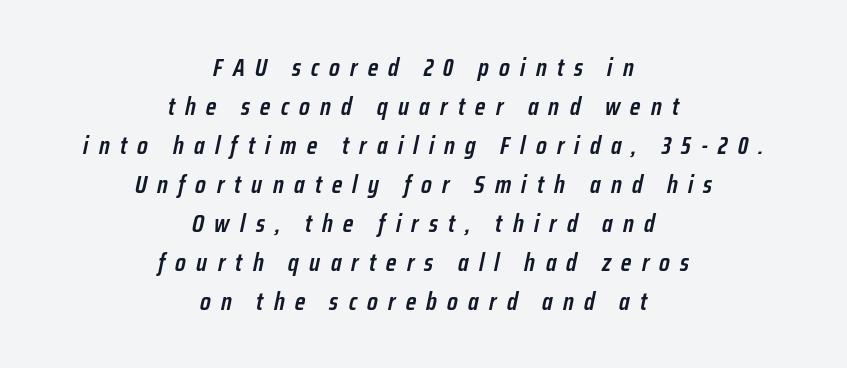
{"italic": "yes", "lean": "right", "slant_degrees": 12, "bold": "semi", "underline": "no", "align": "center", "line_spacing": "normal", "line_spacing_ratio": 1.56, "letter_spacing": "wide", "letter_spacing_em": 0.41, "glyph_px": 25}
